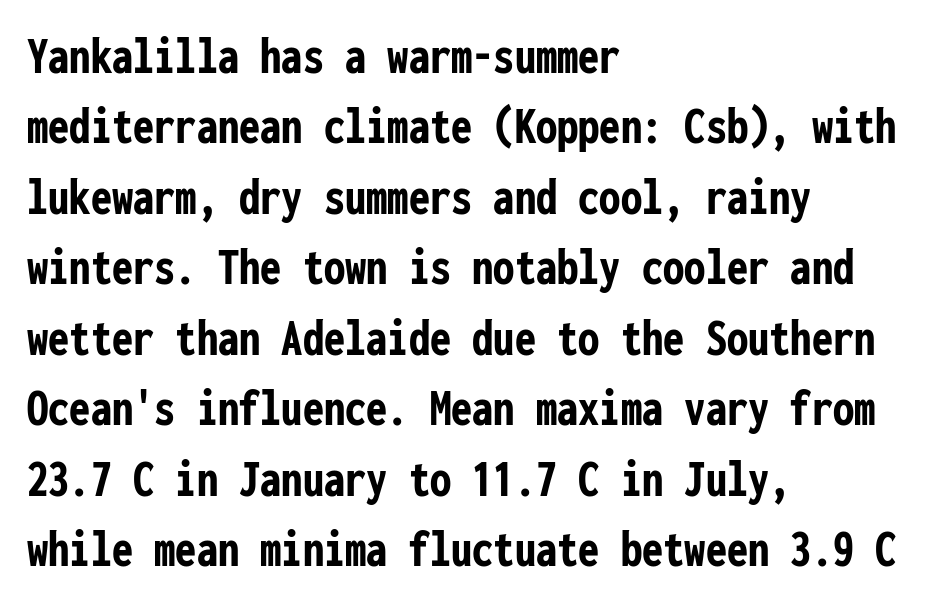
{"serif": "no", "italic": "no", "bold": "yes", "weight": "semibold", "width": "condensed", "stroke_contrast": "low", "x_height": "medium", "monospaced": "yes", "underline": "no", "align": "left", "line_spacing": "normal", "line_spacing_ratio": 1.33, "letter_spacing": "normal", "letter_spacing_em": 0.0, "glyph_px": 53}
